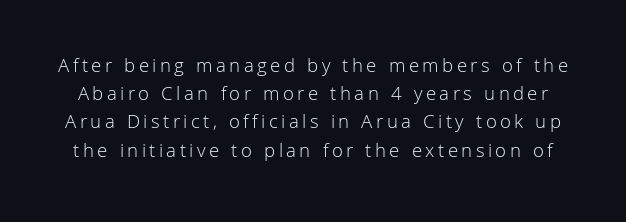
How would I describe the line gaps? Plain and ordinary. This rendering features lettering with no underline. Unlike italic type, these characters show no tilt at all. Caption: face not bold, strokes unweighted.
